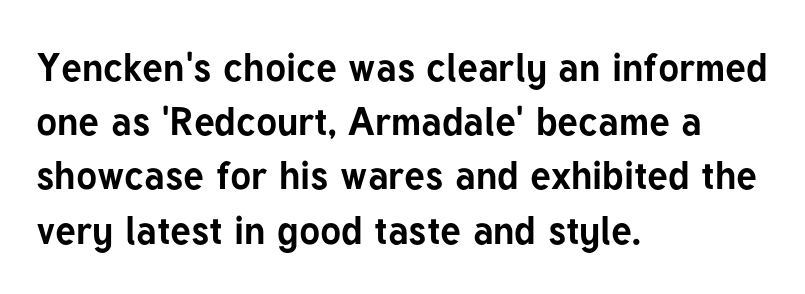
The image shows 39 px bold sans-serif type, upright; set left-aligned, normal line spacing (1.39x), normal letter spacing, not underlined; low stroke contrast and a medium x-height.
